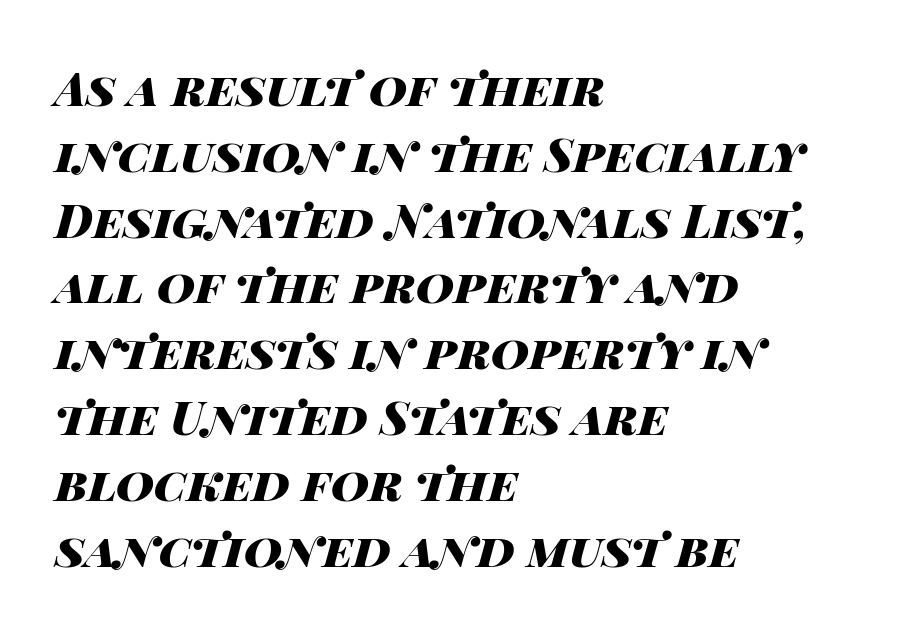
Q: Is the text bold? A: Yes.
Q: Is the text italic (slanted)? A: Yes, it leans right by about 14 degrees.
Q: Is the text underlined? A: No.
Q: How is the paragraph aligned? A: Left-aligned.
Q: Is the spacing between letters normal or unusually wide? A: Normal.
Q: Is the spacing between lines tight, normal or loose? A: Normal.
Q: Width (condensed, normal, or wide)? A: Wide.
Q: Stroke contrast? A: High.
Q: x-height? A: Large.
Q: Monospaced? A: No.
